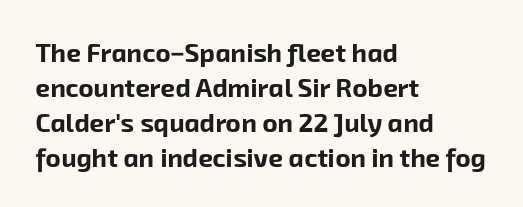
Q: Is the text bold? A: Yes.
Q: Is the text underlined? A: No.
Q: How is the paragraph aligned? A: Left-aligned.
Q: Is the spacing between letters normal or unusually wide? A: Normal.
Q: Is the spacing between lines tight, normal or loose? A: Normal.
